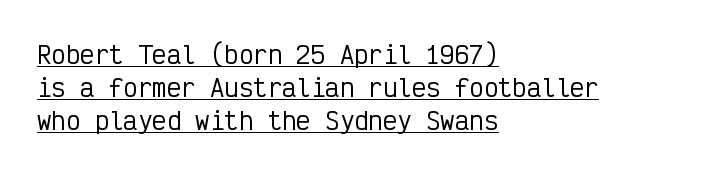
Q: Is the text italic (slanted)? A: No, it is upright.
Q: Is the text underlined? A: Yes.
Q: How is the paragraph aligned? A: Left-aligned.
Q: Is the spacing between letters normal or unusually wide? A: Normal.
Q: Is the spacing between lines tight, normal or loose? A: Normal.
